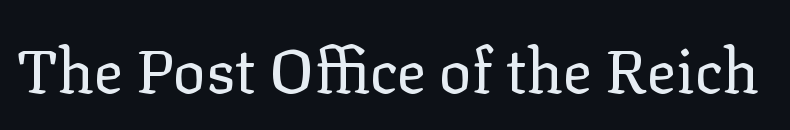
{"serif": "yes", "italic": "no", "bold": "no", "weight": "regular", "width": "normal", "stroke_contrast": "low", "x_height": "medium", "monospaced": "no", "underline": "no", "letter_spacing": "normal", "letter_spacing_em": 0.0, "glyph_px": 61}
